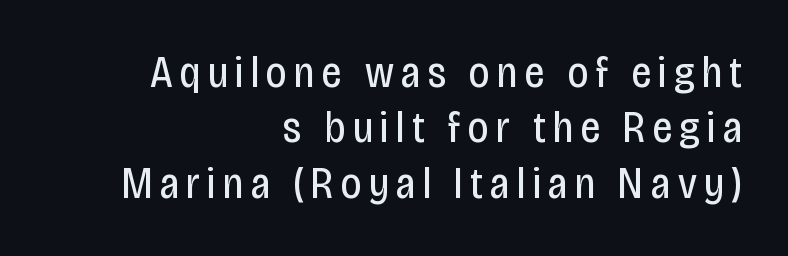
Decoration check: the copy has no underline. The typography opts for an upright posture over an oblique one. This sample is right-justified, so line beginnings fall wherever the words allow. Caption: face not bold, strokes unweighted. Varying glyph widths throughout — classic text-font behaviour. The lines sit at an ordinary, default distance from one another.
